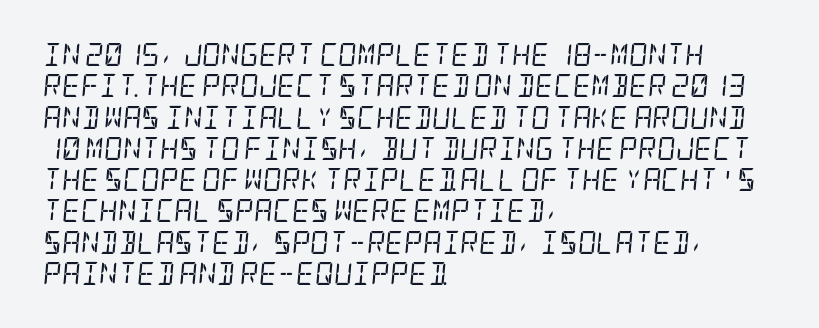
Q: Is the text bold? A: No.
Q: Is the text italic (slanted)? A: Yes, it leans right by about 5 degrees.
Q: Is the text underlined? A: No.
Q: How is the paragraph aligned? A: Left-aligned.
Q: Is the spacing between letters normal or unusually wide? A: Normal.
Q: Is the spacing between lines tight, normal or loose? A: Normal.
